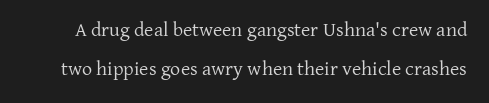
Q: Is the text bold? A: No.
Q: Is the text italic (slanted)? A: No, it is upright.
Q: Is the text underlined? A: No.
Q: Is the spacing between letters normal or unusually wide? A: Normal.
Q: Is the spacing between lines tight, normal or loose? A: Loose.
